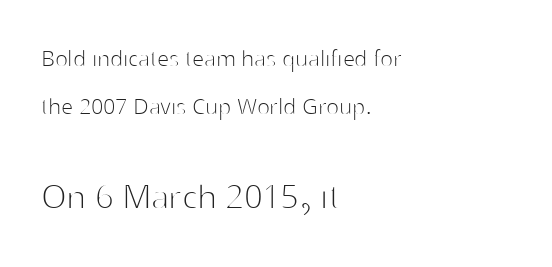
The image shows 41 px thin sans-serif type, upright; set left-aligned, line spacing 1.79x, normal letter spacing, not underlined; the second (bottom) block is 1.52x larger; high stroke contrast and a medium x-height.
